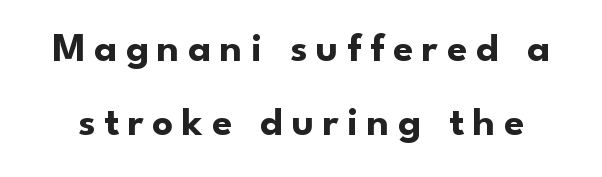
{"serif": "no", "italic": "no", "bold": "yes", "weight": "bold", "width": "normal", "stroke_contrast": "low", "x_height": "small", "monospaced": "no", "underline": "no", "line_spacing_ratio": 1.8, "letter_spacing": "wide", "letter_spacing_em": 0.21, "glyph_px": 41}
